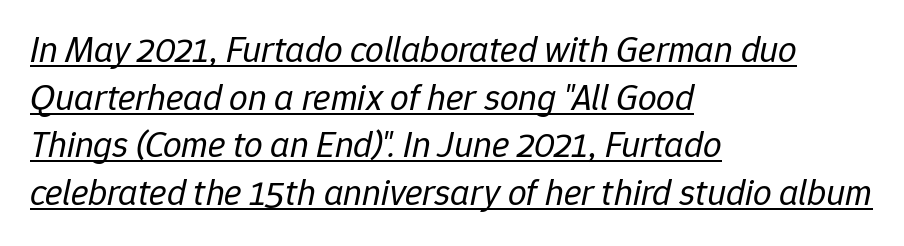
The image shows 37 px regular-weight type, italic (leaning right); set left-aligned, normal line spacing (1.29x), normal letter spacing, underlined; low stroke contrast and a medium x-height.
